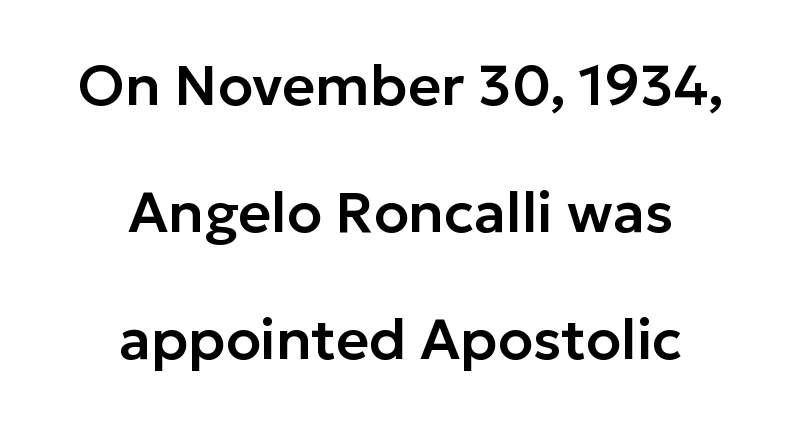
{"serif": "no", "italic": "no", "width": "normal", "stroke_contrast": "low", "x_height": "medium", "monospaced": "no", "underline": "no", "align": "center", "line_spacing": "loose", "line_spacing_ratio": 2.23, "letter_spacing": "normal", "letter_spacing_em": 0.0, "glyph_px": 57}
